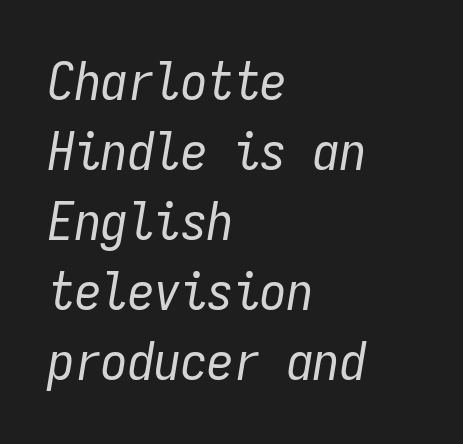
The passage shown is not underscored anywhere. This sample uses plain, unmodified letter spacing. Characters are canted at an angle relative to the baseline's perpendicular. The rendering uses typewriter-style spacing with identical character cells.
